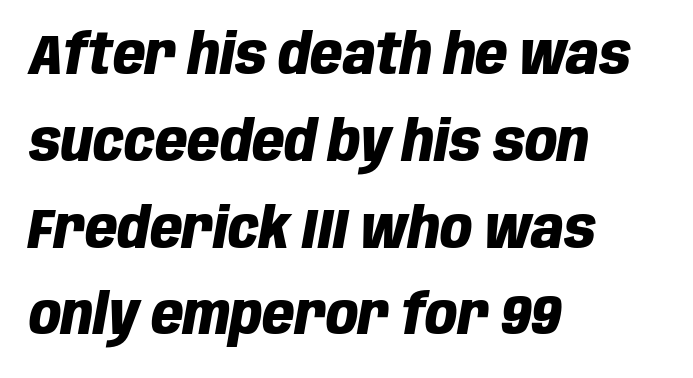
The lettering tilts uniformly, giving the passage an italic look. Letter spacing: default. The glyphs have the mass of a bold cut. Plain, unruled lines of type. Quick note: interline space is typical.
